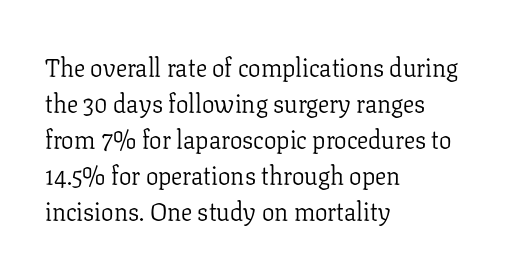
The rendering anchors every line to the left-hand side. Words appear dense and cohesive because spacing is normal. Does the leading feel generous? No, just average. A quiet, ordinary-to-light weight characterises the typeface.
